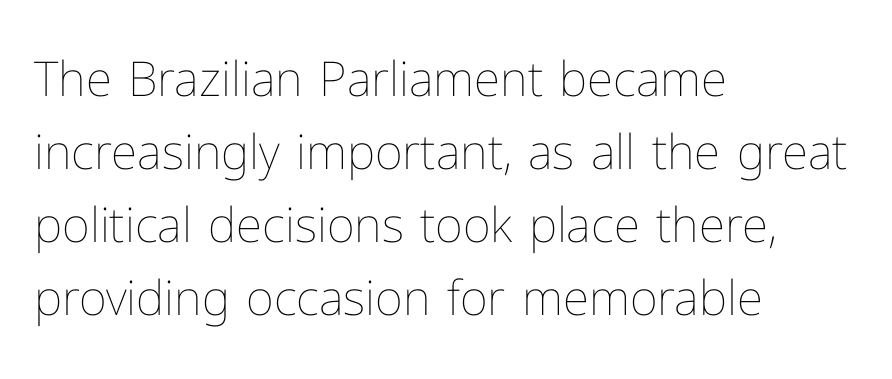
What's the leading like? Ordinary, nothing unusual. Letters have the restrained weight of plain body copy at most. The passage shown has conventional tracking throughout. The axis of the letterforms is exactly vertical. Words float on clear page, feet unadorned. These lines are rendered in a variable-pitch font.
